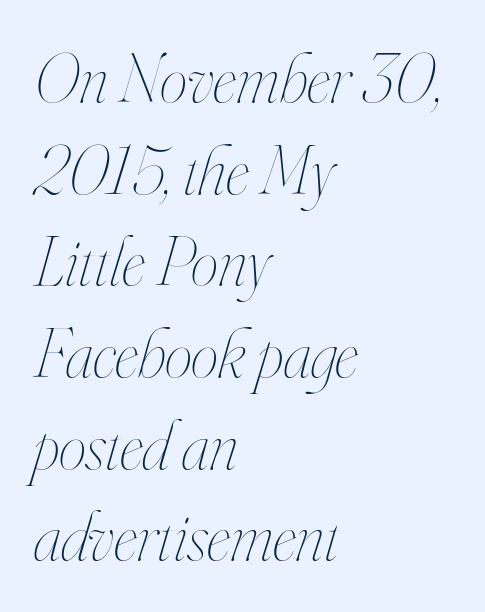
Italic? Definitely — the glyphs are oblique. Caption: standard tracking, unaltered. Layout note: lines flush left. Stroke thickness stays within the range of a standard reading face or lighter.
